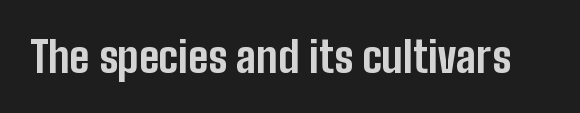
The image shows 43 px bold, condensed sans-serif type, upright; set normal letter spacing, not underlined; low stroke contrast and a medium x-height.
